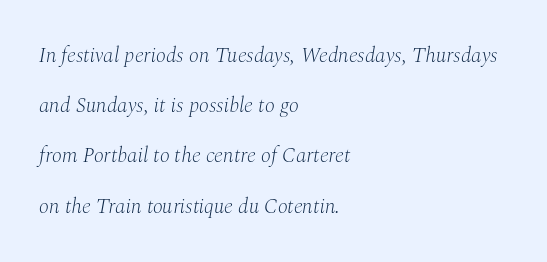
Q: Is the text bold? A: No.
Q: Is the text italic (slanted)? A: Yes, it leans right by about 10 degrees.
Q: Is the text underlined? A: No.
Q: How is the paragraph aligned? A: Left-aligned.
Q: Is the spacing between letters normal or unusually wide? A: Normal.
Q: Is the spacing between lines tight, normal or loose? A: Loose.
